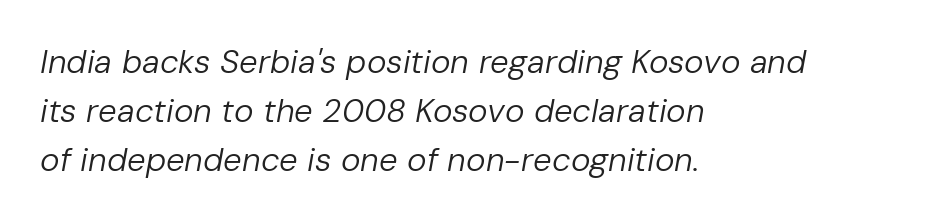
Q: Is the text bold? A: No.
Q: Is the text italic (slanted)? A: Yes, it leans right by about 10 degrees.
Q: Is the text underlined? A: No.
Q: How is the paragraph aligned? A: Left-aligned.
Q: Is the spacing between letters normal or unusually wide? A: Normal.
Q: Is the spacing between lines tight, normal or loose? A: Normal.
Q: Width (condensed, normal, or wide)? A: Normal.
Q: Stroke contrast? A: Low.
Q: x-height? A: Medium.
Q: Monospaced? A: No.
